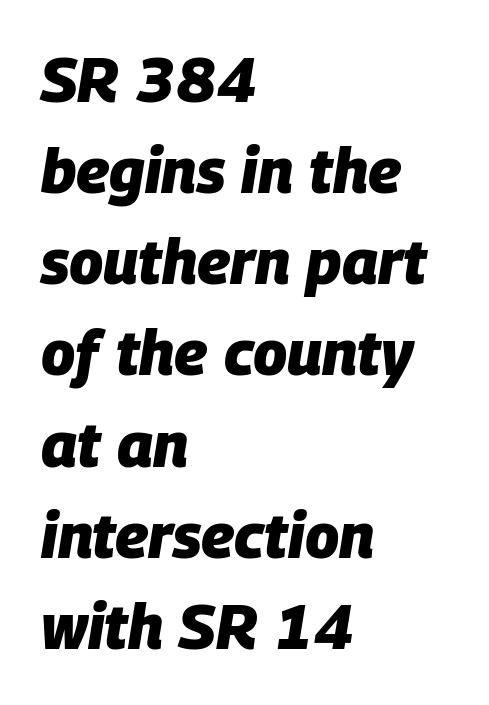
Q: Is the text bold? A: Yes.
Q: Is the text italic (slanted)? A: Yes, it leans right by about 9 degrees.
Q: Is the text underlined? A: No.
Q: How is the paragraph aligned? A: Left-aligned.
Q: Is the spacing between letters normal or unusually wide? A: Normal.
Q: Is the spacing between lines tight, normal or loose? A: Normal.
Q: Width (condensed, normal, or wide)? A: Normal.
Q: Stroke contrast? A: Low.
Q: x-height? A: Large.
Q: Monospaced? A: No.
